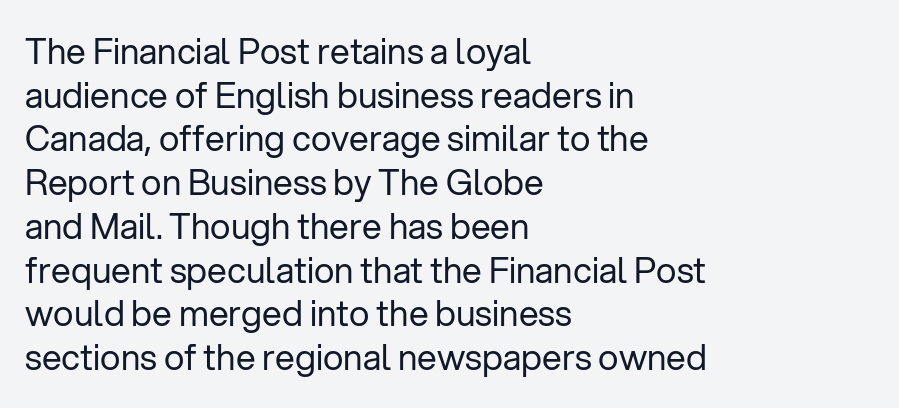
Caption: face not bold, strokes unweighted. This sample has the flowing, uneven cadence of proportional lettering. Serifs: no, the terminals of the letterforms are clean. Nobody drew a line under any word here.
